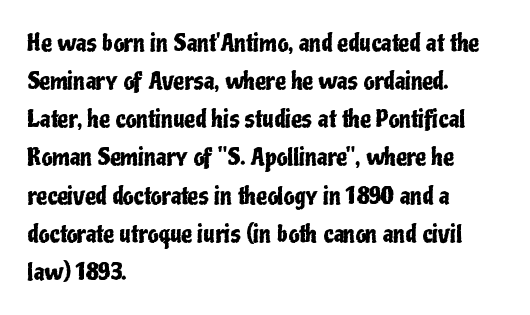
{"italic": "no", "underline": "no", "align": "left", "line_spacing": "normal", "line_spacing_ratio": 1.59, "letter_spacing": "normal", "letter_spacing_em": 0.0, "glyph_px": 24}
